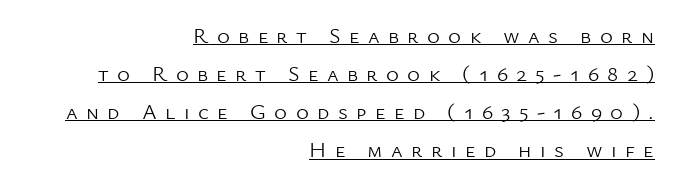
{"italic": "no", "bold": "no", "underline": "yes", "align": "right", "line_spacing_ratio": 1.73, "letter_spacing": "wide", "letter_spacing_em": 0.38, "glyph_px": 22}
